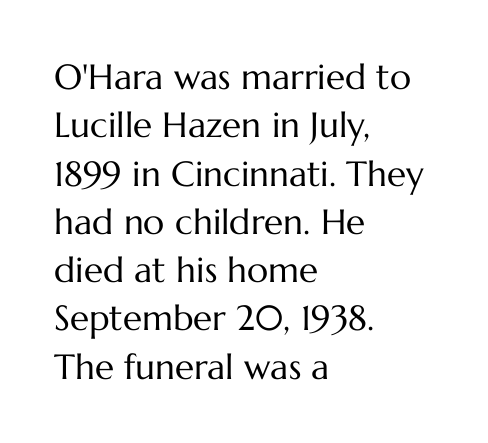
The image shows 35 px regular-weight type, upright; set left-aligned, normal line spacing (1.38x), normal letter spacing, not underlined; medium stroke contrast and a medium x-height.
